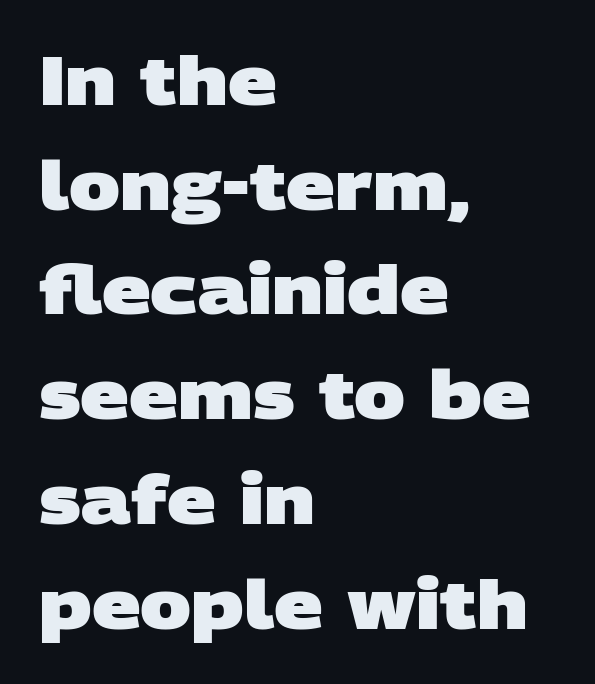
The image shows 68 px heavy, wide sans-serif type; set left-aligned, normal line spacing (1.54x), normal letter spacing, not underlined; low stroke contrast and a large x-height.
